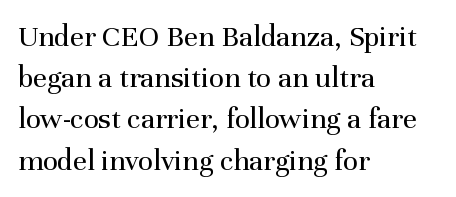
{"serif": "yes", "italic": "no", "bold": "no", "weight": "regular", "width": "normal", "stroke_contrast": "medium", "x_height": "medium", "monospaced": "no", "underline": "no", "align": "left", "line_spacing": "normal", "line_spacing_ratio": 1.33, "letter_spacing": "normal", "letter_spacing_em": 0.0, "glyph_px": 31}
